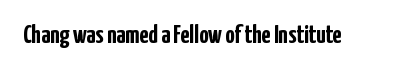
The image shows 26 px bold type, upright; set normal letter spacing, not underlined.
